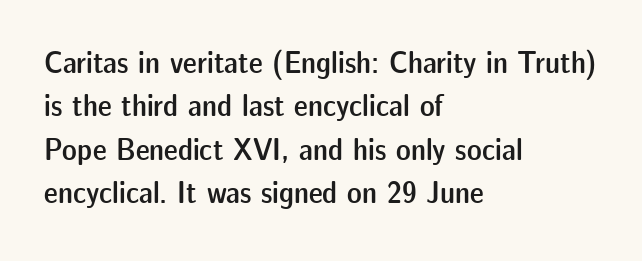
The image shows 31 px semibold sans-serif type, upright; set left-aligned, normal line spacing (1.4x), normal letter spacing, not underlined; low stroke contrast and a medium x-height.
